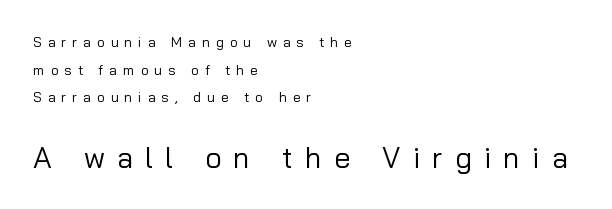
Q: Is the text bold? A: No.
Q: Is the text italic (slanted)? A: No, it is upright.
Q: Is the typeface a serif or a sans-serif typeface? A: Sans-serif.
Q: Is the text underlined? A: No.
Q: How is the paragraph aligned? A: Left-aligned.
Q: Is the spacing between letters normal or unusually wide? A: Unusually wide.
Q: Is the spacing between lines tight, normal or loose? A: Loose.
Q: Which block of text is set in a larger size, the first (top) or the second (bottom)? A: The second (bottom) one.
Q: Width (condensed, normal, or wide)? A: Normal.
Q: Stroke contrast? A: Low.
Q: x-height? A: Medium.
Q: Monospaced? A: No.
